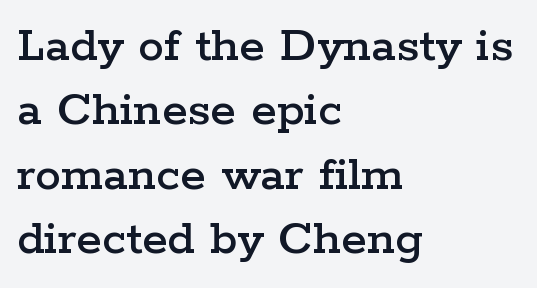
{"serif": "yes", "italic": "no", "width": "wide", "stroke_contrast": "low", "x_height": "medium", "monospaced": "no", "underline": "no", "align": "left", "line_spacing_ratio": 1.24, "letter_spacing": "normal", "letter_spacing_em": 0.0, "glyph_px": 52}
